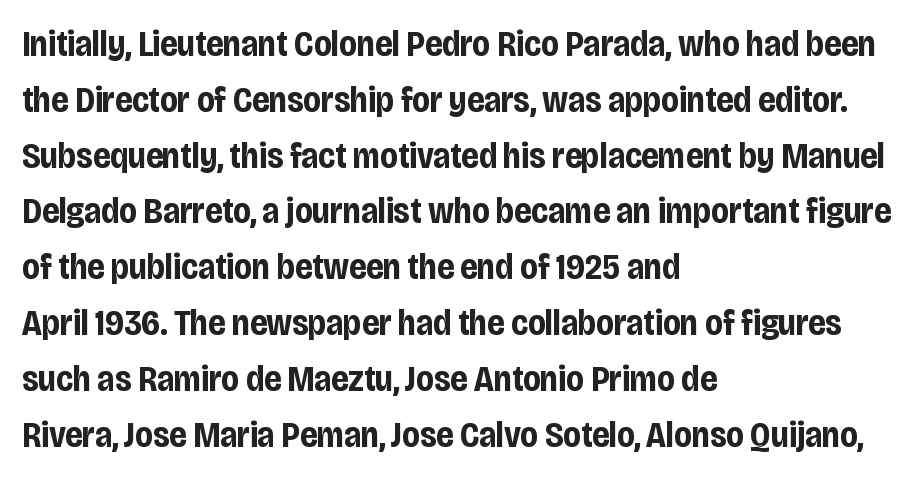
The rows are spaced the way most documents space them. The characters look thick and weighty, a clear bold. You could not count columns in this text — the font is proportionally spaced. Lines of text with bare space underneath. The text block is weighted toward the left margin, trailing off unevenly rightward.
